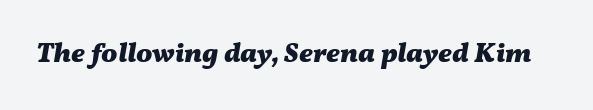
The image shows 27 px bold type, italic (leaning right); set normal letter spacing, not underlined.
